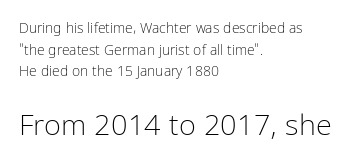
The image shows 29 px light, condensed sans-serif type, upright; set left-aligned, normal line spacing (1.55x), normal letter spacing, not underlined; the second (bottom) block is 2.07x larger; low stroke contrast and a medium x-height.
